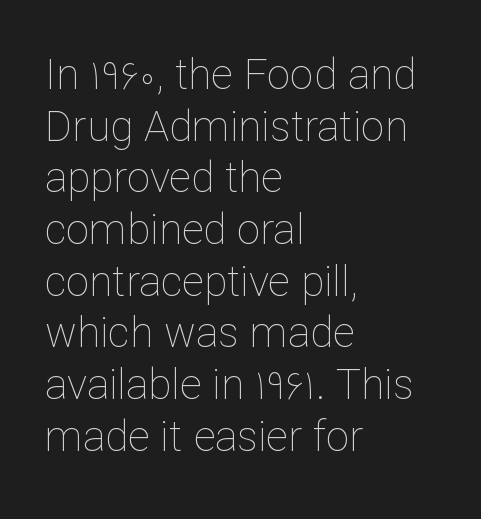
Q: Is the text bold? A: No.
Q: Is the text italic (slanted)? A: No, it is upright.
Q: Is the text underlined? A: No.
Q: How is the paragraph aligned? A: Left-aligned.
Q: Is the spacing between letters normal or unusually wide? A: Normal.
Q: Width (condensed, normal, or wide)? A: Normal.
Q: Stroke contrast? A: Low.
Q: x-height? A: Medium.
Q: Monospaced? A: No.
